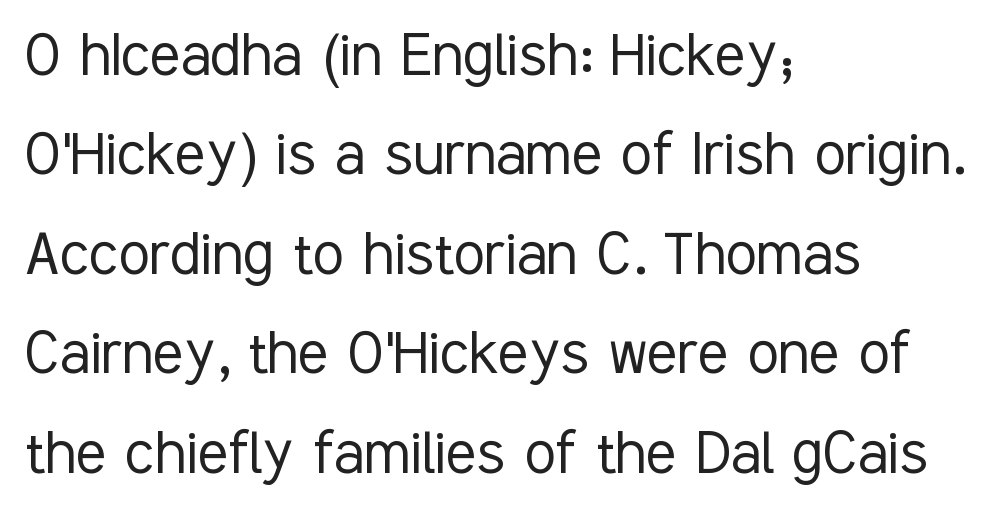
The font family rendered here belongs to the sans-serif group. Glance below the letters and you will spot only blank space. The passage is arranged the way most books set body copy — flush left. Weight class: somewhere from thin through regular.
